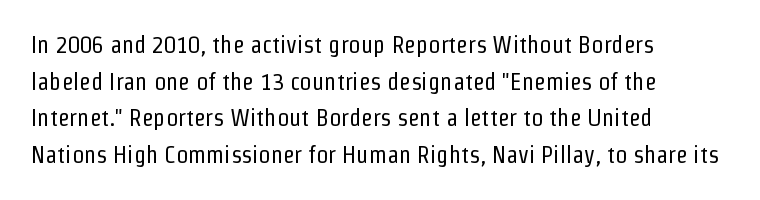
{"italic": "no", "bold": "no", "underline": "no", "align": "left", "line_spacing": "normal", "line_spacing_ratio": 1.53, "letter_spacing": "normal", "letter_spacing_em": 0.0, "glyph_px": 24}
